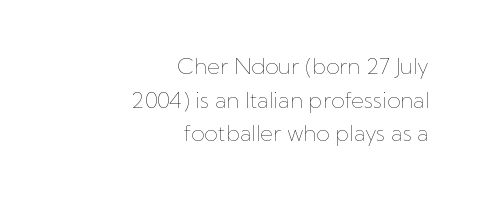
{"italic": "no", "bold": "no", "underline": "no", "align": "right", "line_spacing": "normal", "line_spacing_ratio": 1.53, "letter_spacing": "normal", "letter_spacing_em": 0.0, "glyph_px": 22}
